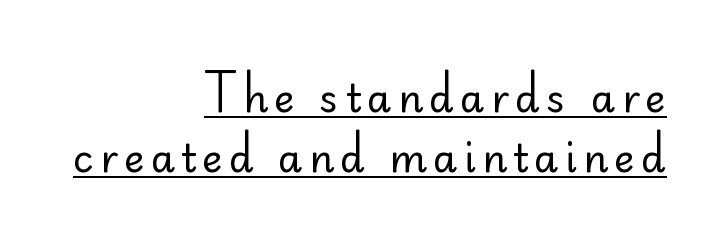
On a weight scale, this lands at 450 or below. What kind of face is this? One without serifs — a sans. Horizontally, the lines are justified to the trailing edge only. Looks like someone drew a line under every word here. These lines are rendered in a variable-pitch font. Is there any slant? The stems are plumb.
